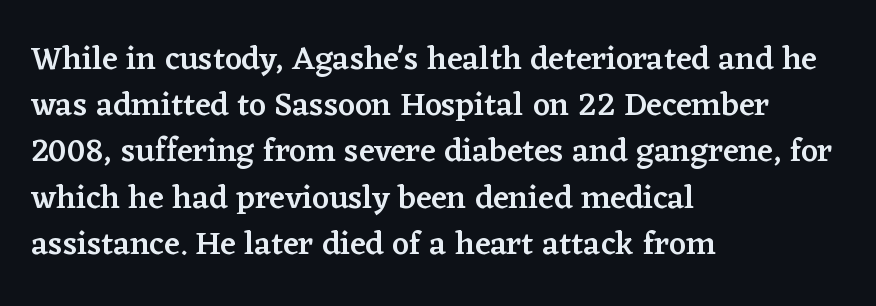
{"serif": "yes", "italic": "no", "bold": "semi", "weight": "semibold", "width": "normal", "stroke_contrast": "low", "x_height": "medium", "monospaced": "no", "underline": "no", "align": "left", "line_spacing": "normal", "line_spacing_ratio": 1.4, "letter_spacing": "normal", "letter_spacing_em": 0.0, "glyph_px": 33}
